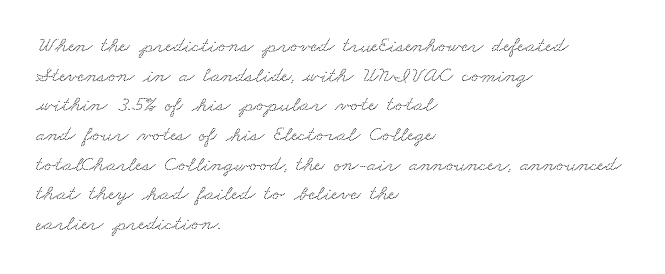
The image shows 22 px text type; set left-aligned, normal line spacing (1.35x), normal letter spacing, not underlined.
